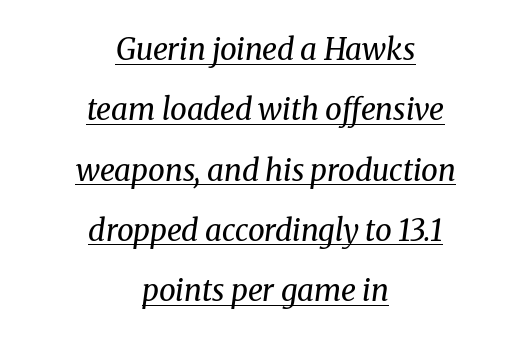
{"serif": "yes", "italic": "yes", "lean": "right", "slant_degrees": 8, "bold": "no", "weight": "regular", "width": "normal", "stroke_contrast": "medium", "x_height": "medium", "monospaced": "no", "underline": "yes", "align": "center", "line_spacing": "loose", "line_spacing_ratio": 2.01, "letter_spacing": "normal", "letter_spacing_em": 0.0, "glyph_px": 30}
